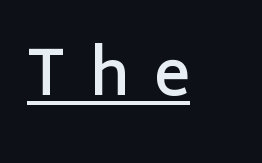
Q: Is the text bold? A: Semi-bold.
Q: Is the text italic (slanted)? A: No, it is upright.
Q: Is the typeface a serif or a sans-serif typeface? A: Sans-serif.
Q: Is the text underlined? A: Yes.
Q: Is the spacing between letters normal or unusually wide? A: Unusually wide.
Q: Width (condensed, normal, or wide)? A: Normal.
Q: Stroke contrast? A: Low.
Q: x-height? A: Medium.
Q: Monospaced? A: No.
